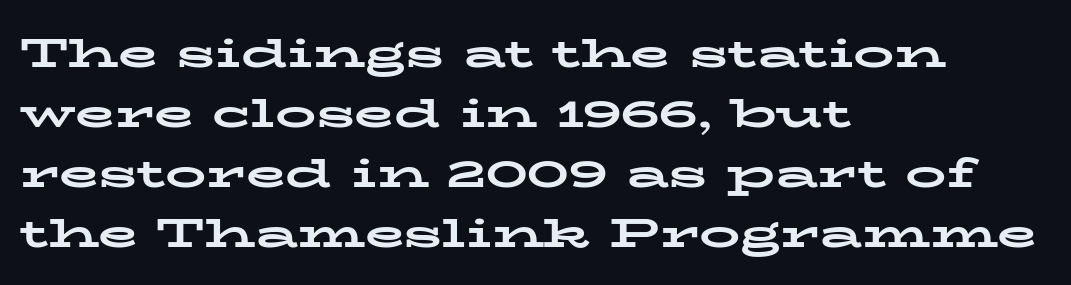
Check under the words: just untouched page. What weight is shown? A full bold with thick strokes. The lettering stays uniformly vertical, giving the passage a roman look. You could not count columns in this text — the font is proportionally spaced. The lines are quadded left.
